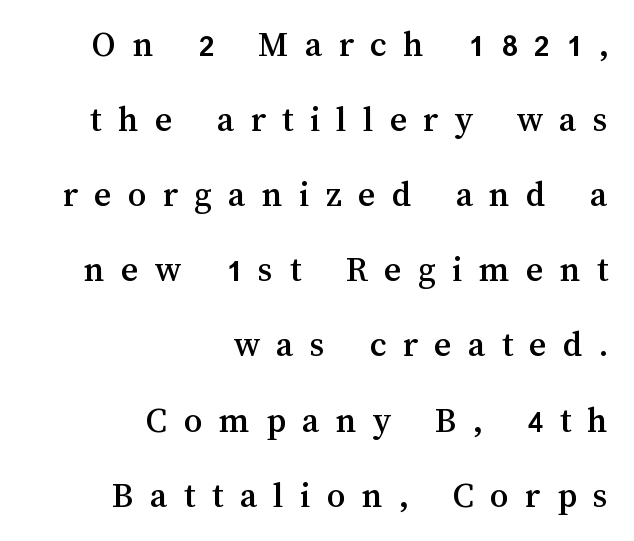
Q: Is the text italic (slanted)? A: No, it is upright.
Q: Is the text underlined? A: No.
Q: How is the paragraph aligned? A: Right-aligned.
Q: Is the spacing between letters normal or unusually wide? A: Unusually wide.
Q: Is the spacing between lines tight, normal or loose? A: Loose.
Q: Width (condensed, normal, or wide)? A: Normal.
Q: Stroke contrast? A: Medium.
Q: x-height? A: Medium.
Q: Monospaced? A: No.
